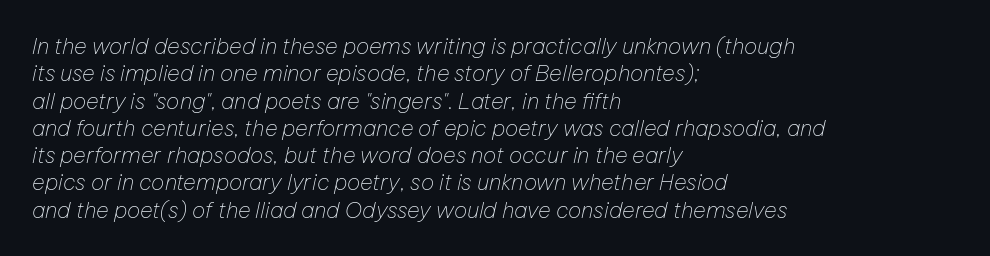
Q: Is the text bold? A: No.
Q: Is the text italic (slanted)? A: Yes, it leans right by about 12 degrees.
Q: Is the text underlined? A: No.
Q: How is the paragraph aligned? A: Left-aligned.
Q: Is the spacing between letters normal or unusually wide? A: Normal.
